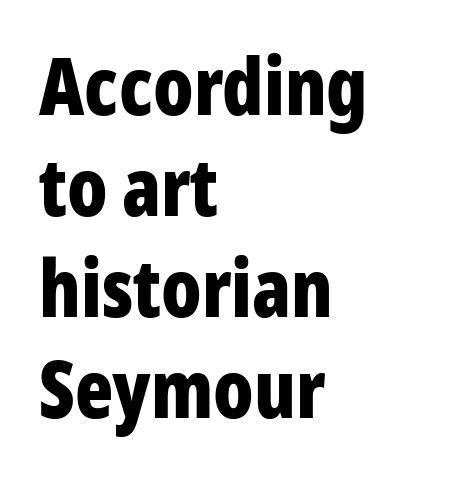
Q: Is the text bold? A: Yes.
Q: Is the text italic (slanted)? A: No, it is upright.
Q: Is the typeface a serif or a sans-serif typeface? A: Sans-serif.
Q: Is the text underlined? A: No.
Q: How is the paragraph aligned? A: Left-aligned.
Q: Is the spacing between letters normal or unusually wide? A: Normal.
Q: Is the spacing between lines tight, normal or loose? A: Normal.
Q: Width (condensed, normal, or wide)? A: Condensed.
Q: Stroke contrast? A: Low.
Q: x-height? A: Medium.
Q: Monospaced? A: No.
